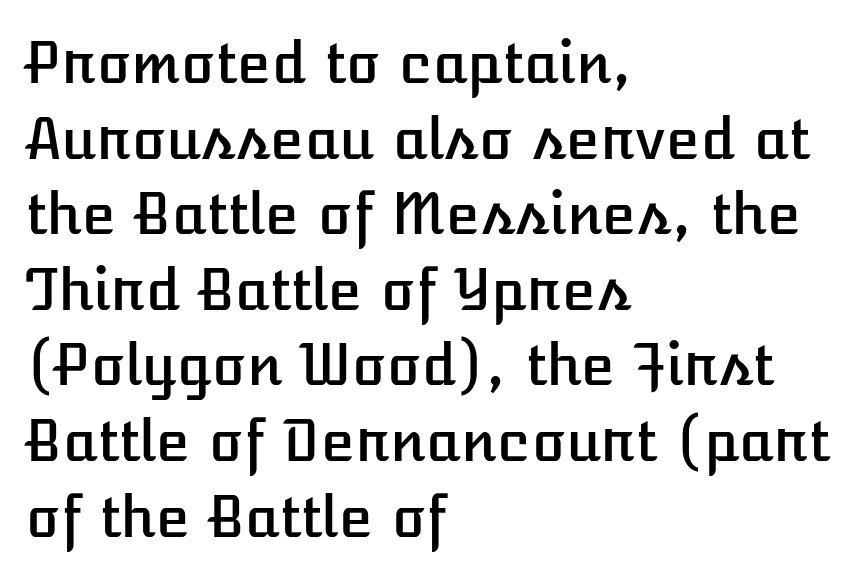
{"italic": "no", "width": "normal", "stroke_contrast": "low", "x_height": "medium", "monospaced": "no", "underline": "no", "align": "left", "line_spacing": "normal", "line_spacing_ratio": 1.35, "letter_spacing": "normal", "letter_spacing_em": 0.0, "glyph_px": 56}
